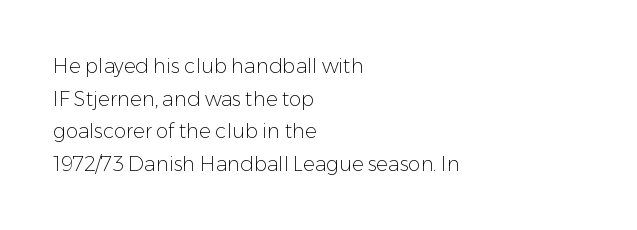
The image shows 20 px text type, upright; set left-aligned, normal line spacing (1.63x), normal letter spacing, not underlined.
